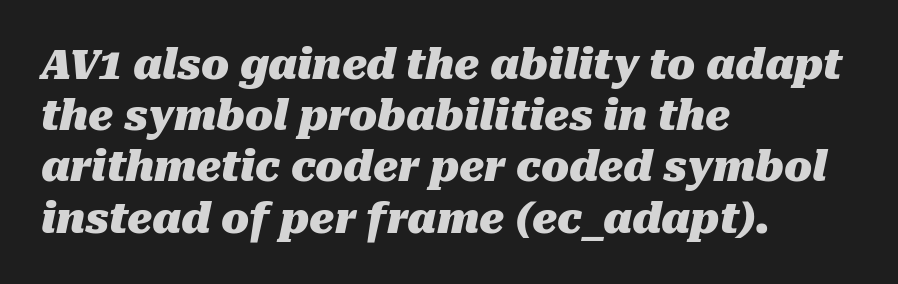
The image shows 41 px heavy type, italic (leaning right); set left-aligned, normal line spacing (1.25x), normal letter spacing, not underlined; medium stroke contrast and a medium x-height.
